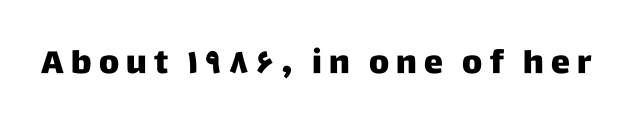
{"serif": "no", "italic": "no", "width": "normal", "stroke_contrast": "low", "x_height": "large", "monospaced": "no", "underline": "no", "letter_spacing": "wide", "letter_spacing_em": 0.22, "glyph_px": 32}
